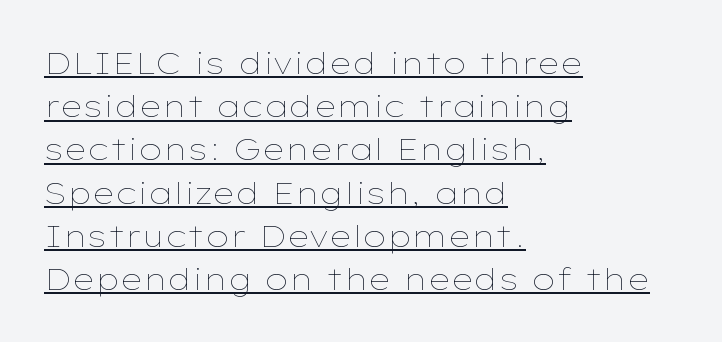
{"italic": "no", "bold": "no", "weight": "thin", "width": "wide", "stroke_contrast": "low", "x_height": "medium", "monospaced": "no", "underline": "yes", "align": "left", "line_spacing": "normal", "line_spacing_ratio": 1.44, "letter_spacing": "normal", "letter_spacing_em": 0.0, "glyph_px": 30}
